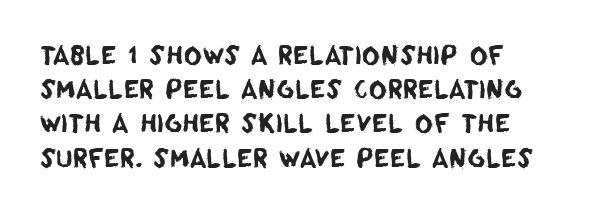
{"underline": "no", "line_spacing": "normal", "line_spacing_ratio": 1.37, "letter_spacing": "normal", "letter_spacing_em": 0.0, "glyph_px": 25}
